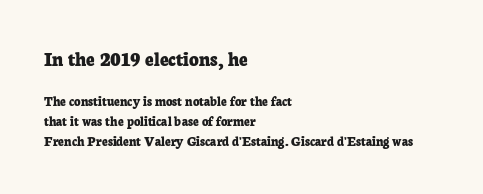
{"italic": "no", "bold": "yes", "underline": "no", "align": "left", "line_spacing": "normal", "line_spacing_ratio": 1.43, "letter_spacing": "normal", "letter_spacing_em": 0.0, "larger_block": "first", "size_ratio": 1.5, "glyph_px": 21}
